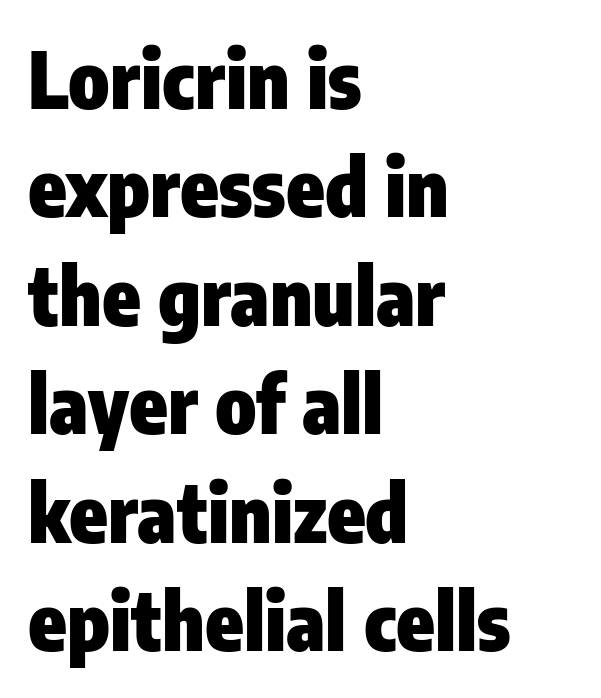
Q: Is the text bold? A: Yes.
Q: Is the text italic (slanted)? A: No, it is upright.
Q: Is the typeface a serif or a sans-serif typeface? A: Sans-serif.
Q: Is the text underlined? A: No.
Q: How is the paragraph aligned? A: Left-aligned.
Q: Is the spacing between letters normal or unusually wide? A: Normal.
Q: Is the spacing between lines tight, normal or loose? A: Normal.
Q: Width (condensed, normal, or wide)? A: Condensed.
Q: Stroke contrast? A: Low.
Q: x-height? A: Medium.
Q: Monospaced? A: No.
